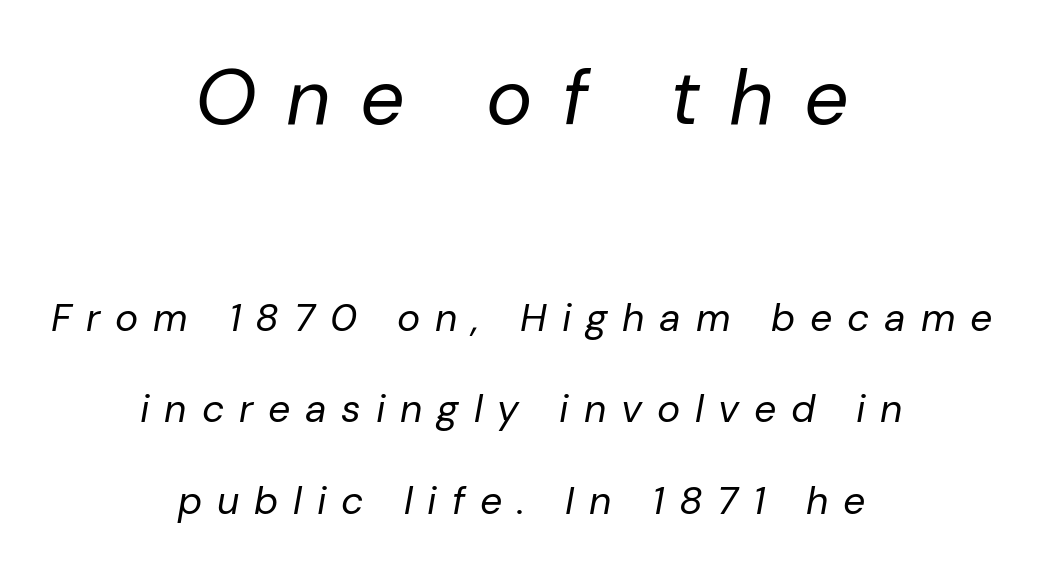
The image shows 78 px regular-weight type, italic (leaning right); set centered, loose line spacing (2.35x), unusually wide letter spacing (+0.38 em), not underlined; the first (top) block is 2.0x larger; low stroke contrast and a medium x-height.
